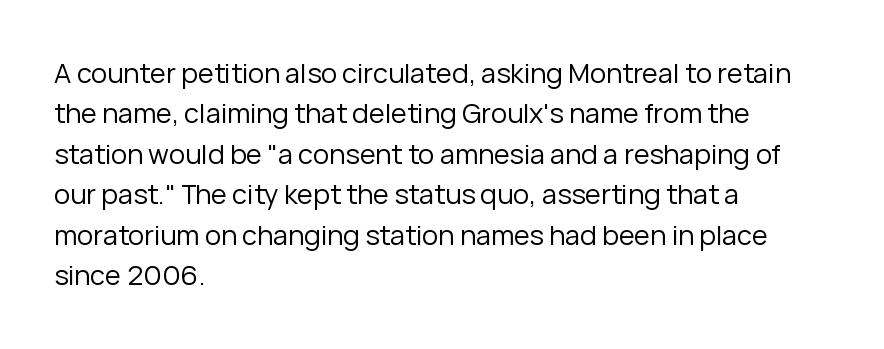
Q: Is the text bold? A: No.
Q: Is the text italic (slanted)? A: No, it is upright.
Q: Is the text underlined? A: No.
Q: How is the paragraph aligned? A: Left-aligned.
Q: Is the spacing between letters normal or unusually wide? A: Normal.
Q: Is the spacing between lines tight, normal or loose? A: Normal.
